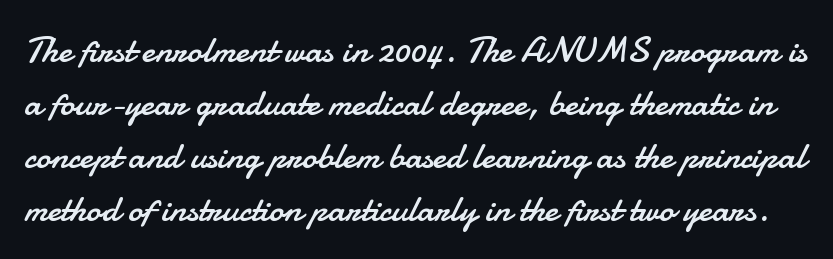
Q: Is the text bold? A: No.
Q: Is the text italic (slanted)? A: Yes.
Q: Is the typeface a serif or a sans-serif typeface? A: Sans-serif.
Q: Is the text underlined? A: No.
Q: Is the spacing between letters normal or unusually wide? A: Normal.
Q: Is the spacing between lines tight, normal or loose? A: Normal.
Q: Width (condensed, normal, or wide)? A: Normal.
Q: Stroke contrast? A: Low.
Q: x-height? A: Small.
Q: Monospaced? A: No.
